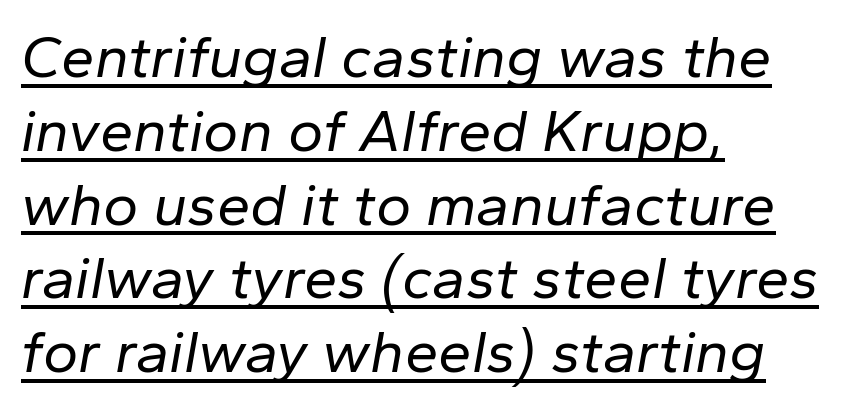
The image shows 60 px regular-weight type, italic (leaning right); set left-aligned, line spacing 1.23x, normal letter spacing, underlined; low stroke contrast and a medium x-height.
